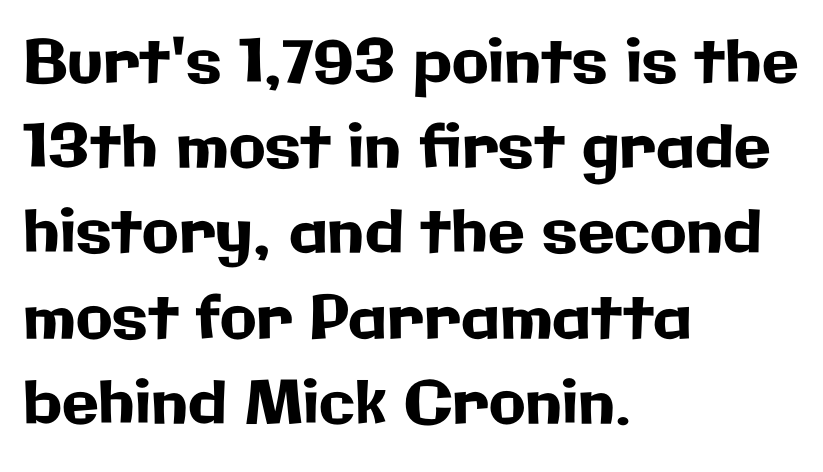
Each letter keeps its own natural width here, so spacing adapts to shape. Letter spacing: default. The compositor pushed each line to the left boundary. Any mark beneath the type? The region is blank.
